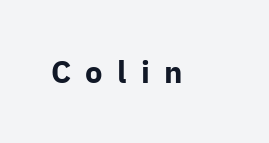
Summary of weight: heavy, a full bold. The face used here is rendered with a markedly widened letterfit. Every character sits straight up, as roman type does. The letters advance in unequal steps, a hallmark of proportional type. The string is rendered with underlining switched off.
